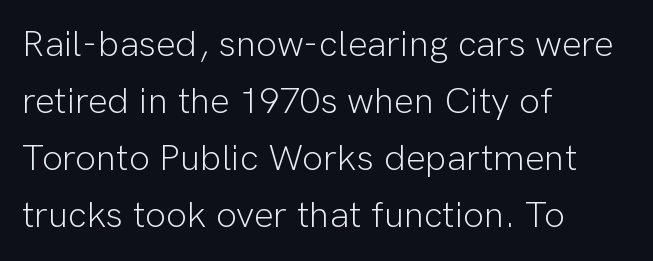
{"serif": "no", "italic": "no", "bold": "no", "weight": "light", "width": "normal", "stroke_contrast": "low", "x_height": "medium", "monospaced": "no", "underline": "no", "align": "left", "line_spacing": "normal", "line_spacing_ratio": 1.54, "letter_spacing": "normal", "letter_spacing_em": 0.0, "glyph_px": 37}
